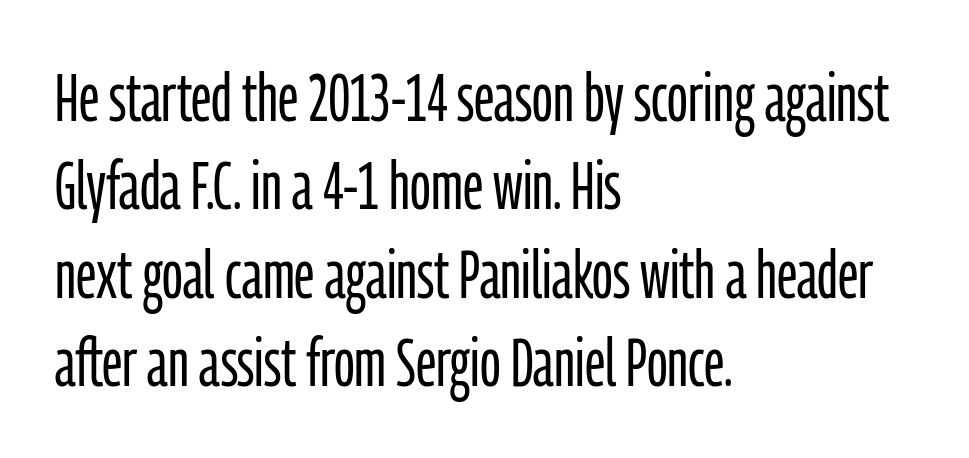
This rendering employs a face without finishing strokes, i.e., a sans-serif. A typesetter would call this proportional, since set widths differ per character. In terms of leading, this rendering sits right in the middle. Clear beneath every line of the passage. The font sits on the lighter half of the weight spectrum, regular included. This is the regular roman posture of the typeface.
